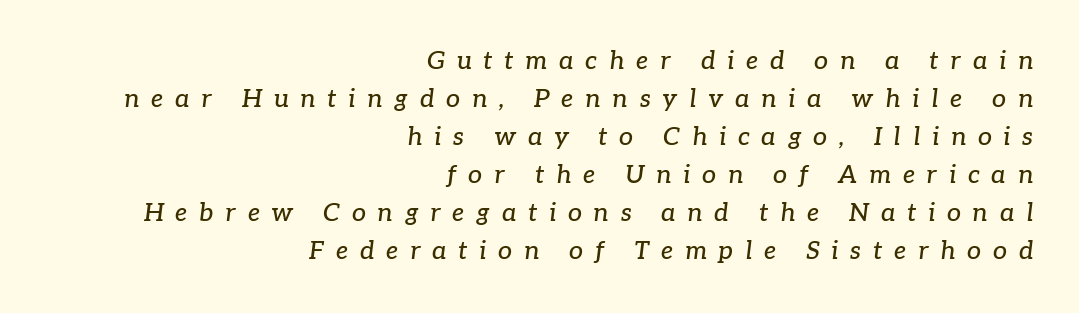
The image shows 25 px text type, italic (leaning right); set right-aligned, normal line spacing (1.52x), unusually wide letter spacing (+0.47 em), not underlined.
